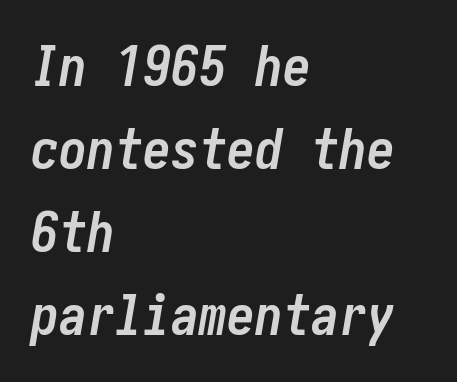
Q: Is the text bold? A: Yes.
Q: Is the text italic (slanted)? A: Yes, it leans right by about 10 degrees.
Q: Is the text underlined? A: No.
Q: How is the paragraph aligned? A: Left-aligned.
Q: Is the spacing between letters normal or unusually wide? A: Normal.
Q: Is the spacing between lines tight, normal or loose? A: Normal.
Q: Width (condensed, normal, or wide)? A: Condensed.
Q: Stroke contrast? A: Low.
Q: x-height? A: Medium.
